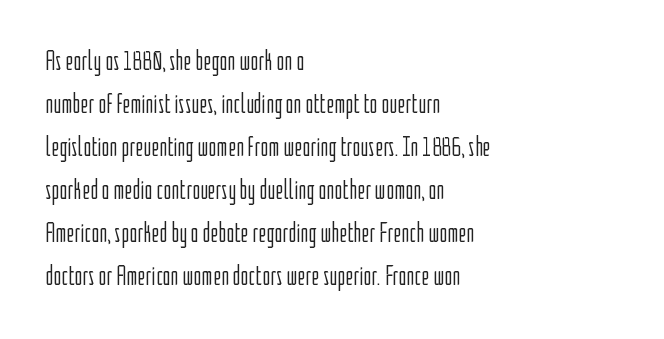
Q: Is the text bold? A: No.
Q: Is the text italic (slanted)? A: No, it is upright.
Q: Is the text underlined? A: No.
Q: How is the paragraph aligned? A: Left-aligned.
Q: Is the spacing between letters normal or unusually wide? A: Normal.
Q: Is the spacing between lines tight, normal or loose? A: Normal.
